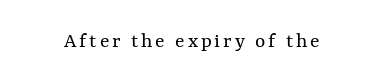
Q: Is the text bold? A: No.
Q: Is the text italic (slanted)? A: No, it is upright.
Q: Is the text underlined? A: No.
